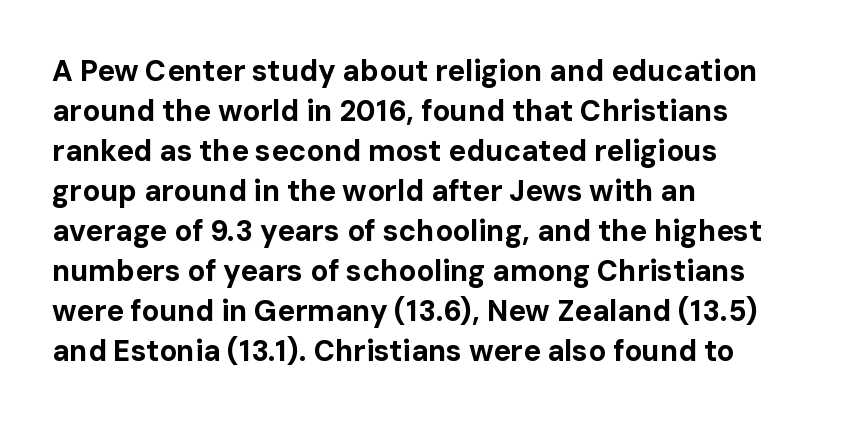
The image shows 29 px bold sans-serif type, upright; set left-aligned, normal line spacing (1.38x), normal letter spacing, not underlined; low stroke contrast and a medium x-height.
